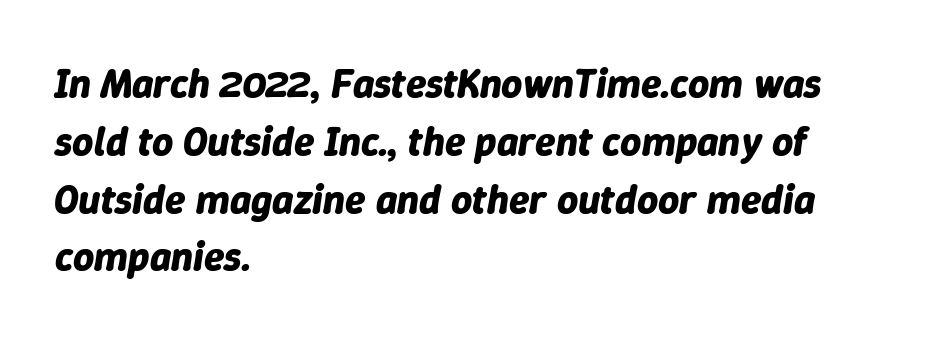
Typeset ragged right — the left edge is the straight one. Does the lettering tilt? It does — this is italic. This block has exactly the height ordinary leading produces. Beneath every word, the page is bare. The letters advance in unequal steps, a hallmark of proportional type. Nothing unusual about the tracking: characters are spaced as the font intends.
